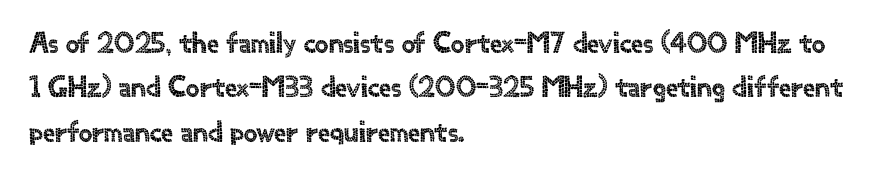
{"serif": "no", "italic": "no", "width": "normal", "x_height": "small", "monospaced": "no", "underline": "no", "align": "left", "line_spacing": "normal", "line_spacing_ratio": 1.48, "letter_spacing": "normal", "letter_spacing_em": 0.0, "glyph_px": 30}
